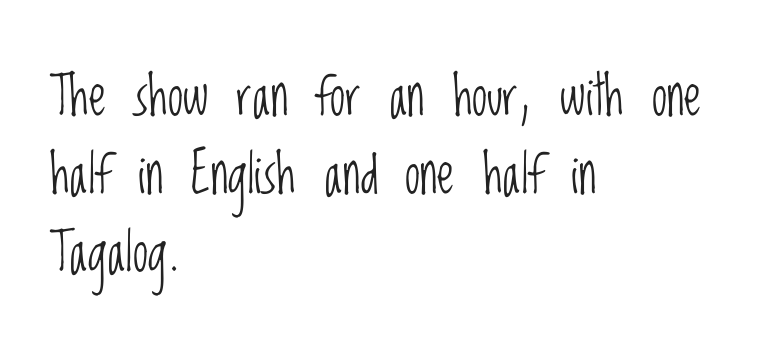
The passage shown is not underscored anywhere. If you drew a ruler down the left edge, every line would touch it. Spacing between characters is what you'd get straight out of the box. A typesetter would call this leading conventional body-copy spacing. In terms of posture, this sample is upright. A quiet, ordinary-to-light weight characterises the typeface.
